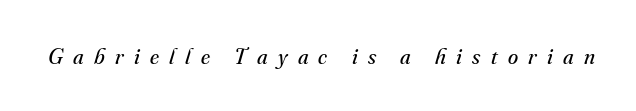
Q: Is the text bold? A: No.
Q: Is the text italic (slanted)? A: Yes, it leans right by about 16 degrees.
Q: Is the text underlined? A: No.
Q: Is the spacing between letters normal or unusually wide? A: Unusually wide.
